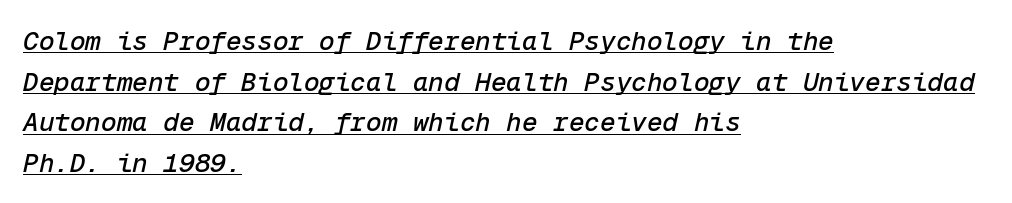
Q: Is the text italic (slanted)? A: Yes, it leans right by about 12 degrees.
Q: Is the text underlined? A: Yes.
Q: How is the paragraph aligned? A: Left-aligned.
Q: Is the spacing between letters normal or unusually wide? A: Normal.
Q: Is the spacing between lines tight, normal or loose? A: Normal.
